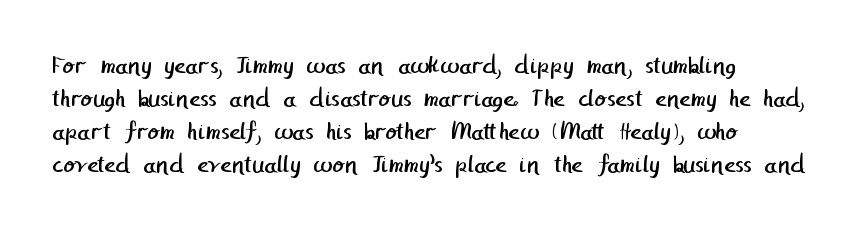
Q: Is the text bold? A: No.
Q: Is the text underlined? A: No.
Q: Is the spacing between letters normal or unusually wide? A: Normal.
